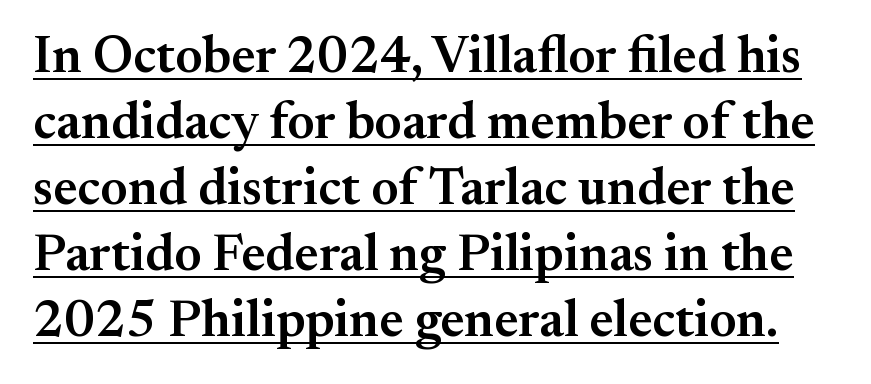
The image shows 52 px semibold serif type, upright; set normal line spacing (1.27x), normal letter spacing, underlined; medium stroke contrast and a small x-height.
